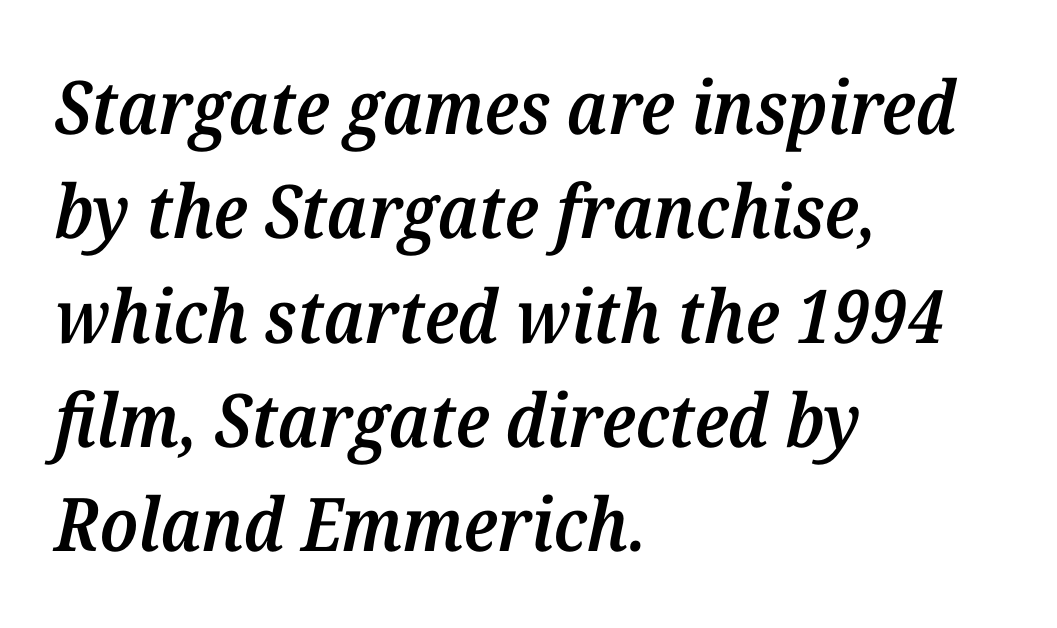
The designer went with a serif here, giving each stem small feet. The letterforms sit shoulder to shoulder at normal distance. Short and long lines alike share a common starting point at left. The passage shown leans; its letterforms are oblique.
